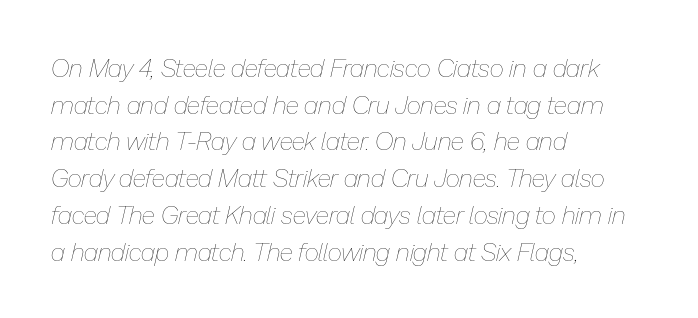
Short note: letters normally spaced. The strokes are not fattened; the text isn't bold. The text block is weighted toward the left margin, trailing off unevenly rightward. These lines were composed using italics. Leading: standard. The area under the type is left untouched.
